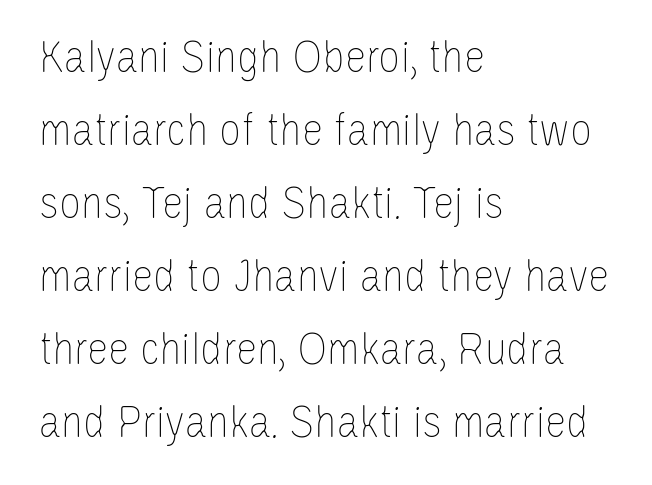
Q: Is the text bold? A: No.
Q: Is the text italic (slanted)? A: No, it is upright.
Q: Is the text underlined? A: No.
Q: How is the paragraph aligned? A: Left-aligned.
Q: Is the spacing between letters normal or unusually wide? A: Normal.
Q: Is the spacing between lines tight, normal or loose? A: Normal.
Q: Width (condensed, normal, or wide)? A: Condensed.
Q: Stroke contrast? A: Low.
Q: x-height? A: Large.
Q: Monospaced? A: No.
